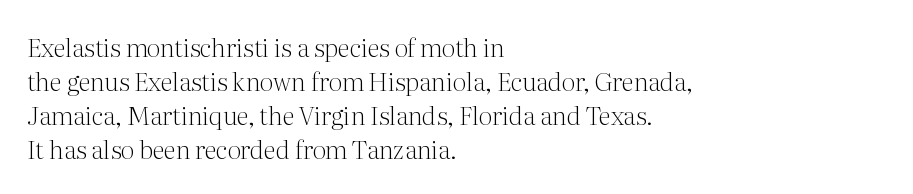
Q: Is the text bold? A: No.
Q: Is the text italic (slanted)? A: No, it is upright.
Q: Is the text underlined? A: No.
Q: How is the paragraph aligned? A: Left-aligned.
Q: Is the spacing between letters normal or unusually wide? A: Normal.
Q: Is the spacing between lines tight, normal or loose? A: Normal.
